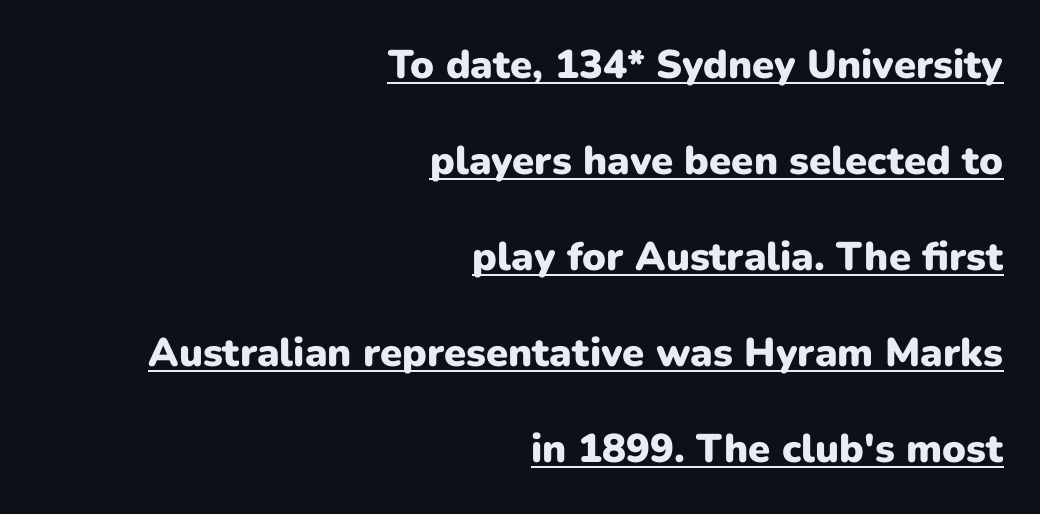
The image shows 40 px heavy sans-serif type, upright; set right-aligned, loose line spacing (2.4x), normal letter spacing, underlined; low stroke contrast and a medium x-height.
